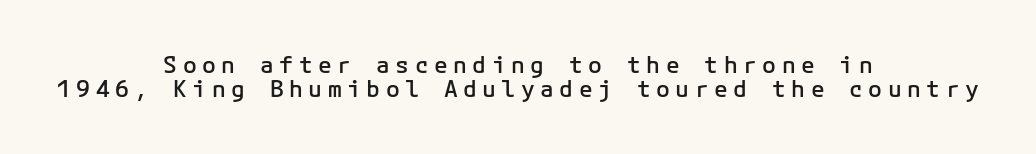
{"italic": "no", "bold": "semi", "underline": "no", "align": "center", "line_spacing": "tight", "line_spacing_ratio": 1.06, "letter_spacing": "wide", "letter_spacing_em": 0.24, "glyph_px": 23}
